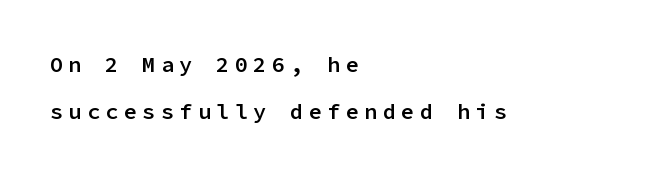
The image shows 22 px text type, upright; set left-aligned, loose line spacing (2.12x), unusually wide letter spacing (+0.24 em), not underlined.
